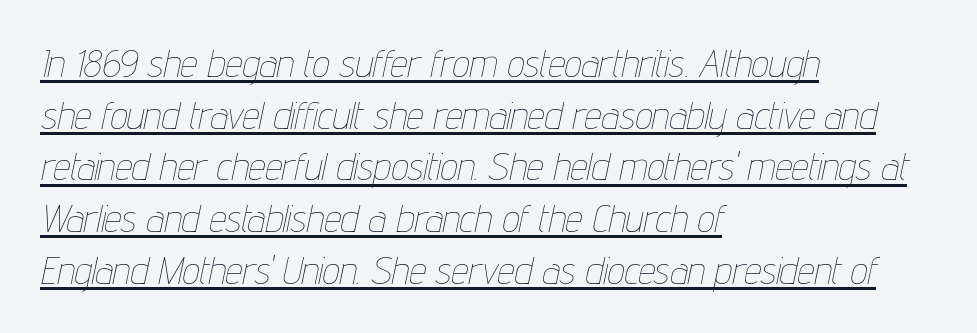
The image shows 38 px thin, condensed type, italic (leaning right); set left-aligned, normal line spacing (1.36x), normal letter spacing, underlined; low stroke contrast and a medium x-height.
